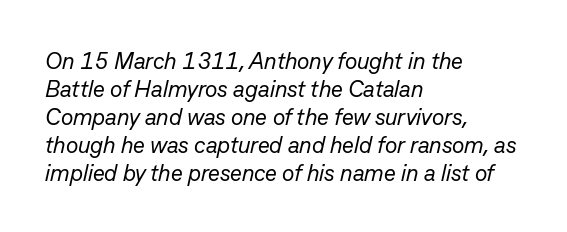
Check the space under the baseline: it is left empty. The font is comparable to plain body text, perhaps lighter. Alignment: flush left. A typesetter would call this zero additional tracking. The passage shown leans; its letterforms are oblique.
